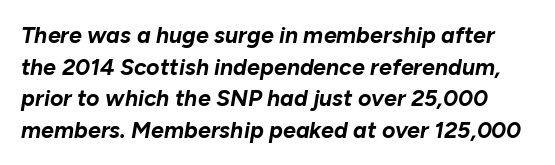
The image shows 23 px bold type, italic (leaning right); set normal line spacing (1.37x), normal letter spacing, not underlined.
